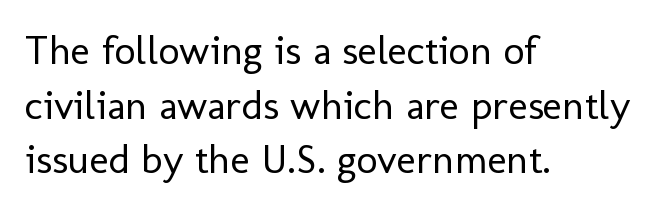
{"serif": "no", "italic": "no", "bold": "no", "weight": "regular", "width": "normal", "stroke_contrast": "low", "x_height": "medium", "monospaced": "no", "underline": "no", "align": "left", "line_spacing": "normal", "line_spacing_ratio": 1.33, "letter_spacing": "normal", "letter_spacing_em": 0.0, "glyph_px": 41}
